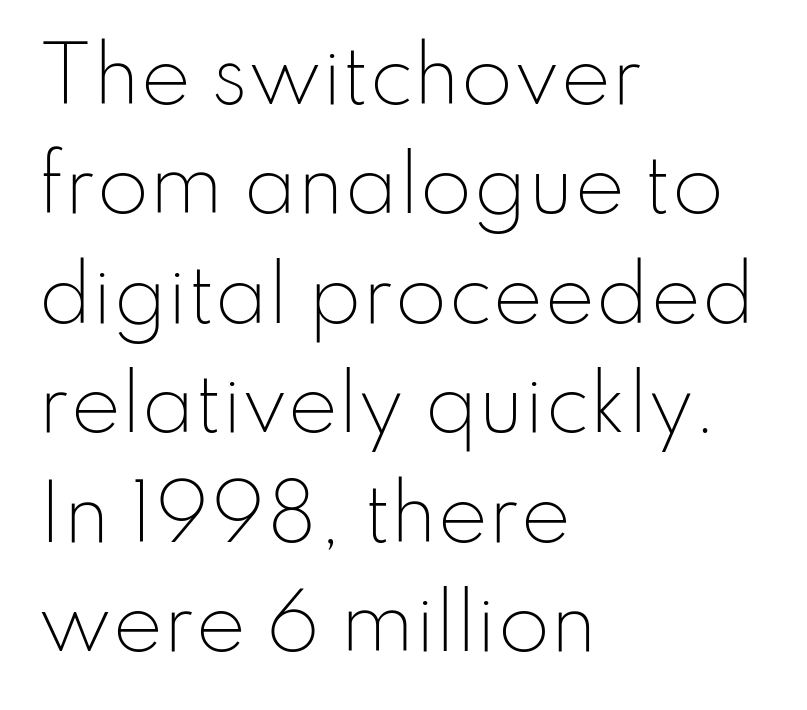
The image shows 76 px light sans-serif type, upright; set left-aligned, normal line spacing (1.44x), normal letter spacing, not underlined; low stroke contrast and a small x-height.
